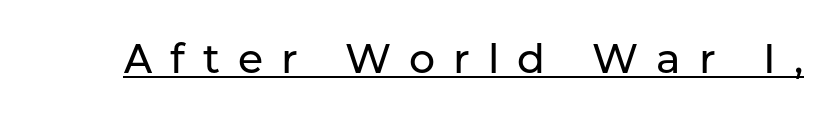
{"serif": "no", "italic": "no", "width": "normal", "stroke_contrast": "low", "x_height": "medium", "monospaced": "no", "underline": "yes", "letter_spacing": "wide", "letter_spacing_em": 0.44, "glyph_px": 41}
